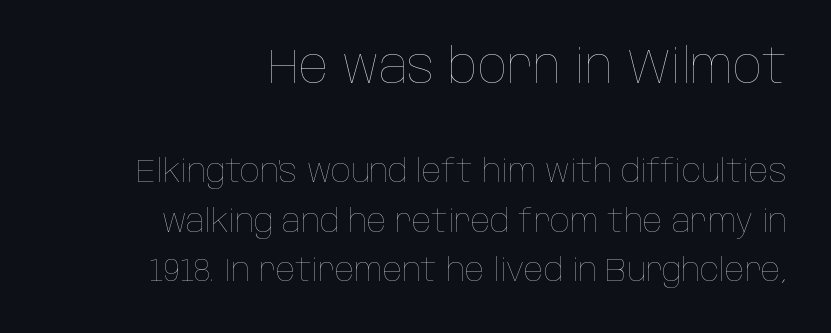
Q: Is the text bold? A: No.
Q: Is the text italic (slanted)? A: No, it is upright.
Q: Is the text underlined? A: No.
Q: How is the paragraph aligned? A: Right-aligned.
Q: Is the spacing between letters normal or unusually wide? A: Normal.
Q: Is the spacing between lines tight, normal or loose? A: Normal.
Q: Which block of text is set in a larger size, the first (top) or the second (bottom)? A: The first (top) one.
Q: Width (condensed, normal, or wide)? A: Condensed.
Q: Stroke contrast? A: Low.
Q: x-height? A: Large.
Q: Monospaced? A: No.
